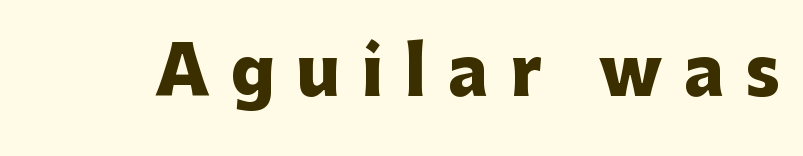
Q: Is the text bold? A: Yes.
Q: Is the text italic (slanted)? A: No, it is upright.
Q: Is the typeface a serif or a sans-serif typeface? A: Sans-serif.
Q: Is the text underlined? A: No.
Q: Is the spacing between letters normal or unusually wide? A: Unusually wide.
Q: Width (condensed, normal, or wide)? A: Normal.
Q: Stroke contrast? A: Low.
Q: x-height? A: Medium.
Q: Monospaced? A: No.
